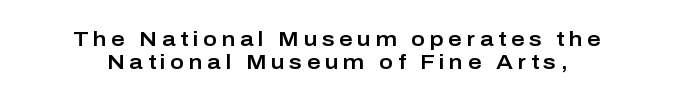
Descender tails drop into unmarked territory. This is roman type, the default non-slanted kind. Does the leading feel generous? Not at all — it's pinched. Compared with typical body copy, the letter spacing here is much looser.
